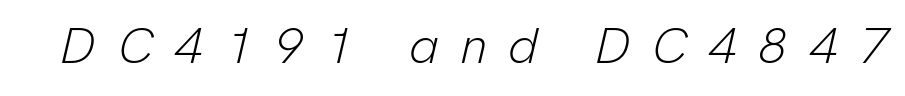
{"italic": "yes", "lean": "right", "slant_degrees": 13, "bold": "no", "weight": "light", "width": "normal", "stroke_contrast": "low", "x_height": "medium", "monospaced": "no", "underline": "no", "letter_spacing": "wide", "letter_spacing_em": 0.41, "glyph_px": 51}
